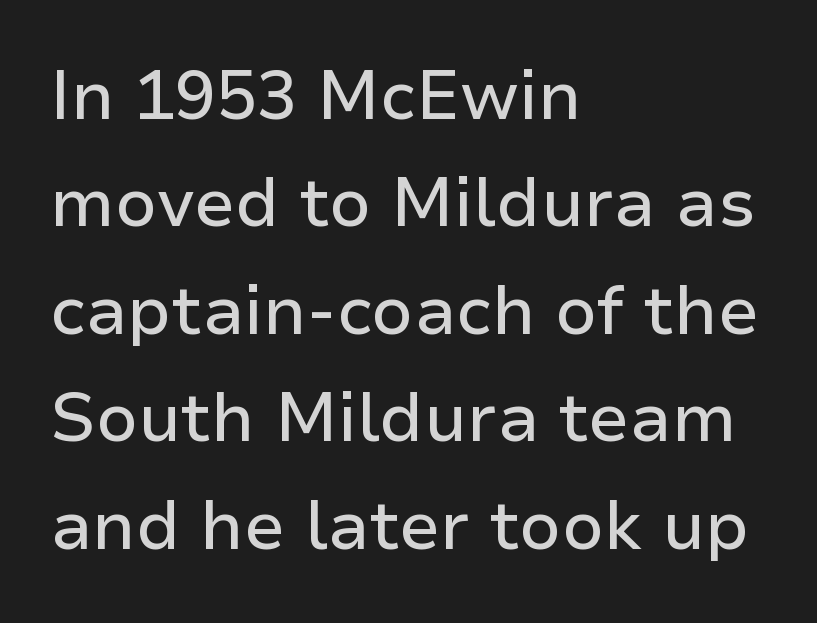
Q: Is the text italic (slanted)? A: No, it is upright.
Q: Is the typeface a serif or a sans-serif typeface? A: Sans-serif.
Q: Is the text underlined? A: No.
Q: How is the paragraph aligned? A: Left-aligned.
Q: Is the spacing between letters normal or unusually wide? A: Normal.
Q: Is the spacing between lines tight, normal or loose? A: Normal.
Q: Width (condensed, normal, or wide)? A: Normal.
Q: Stroke contrast? A: Low.
Q: x-height? A: Medium.
Q: Monospaced? A: No.
